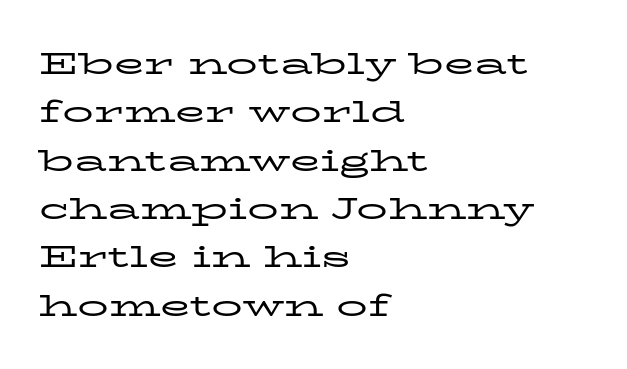
The image shows 31 px regular-weight, wide serif type, upright; set left-aligned, normal line spacing (1.56x), normal letter spacing, not underlined; low stroke contrast and a medium x-height.
